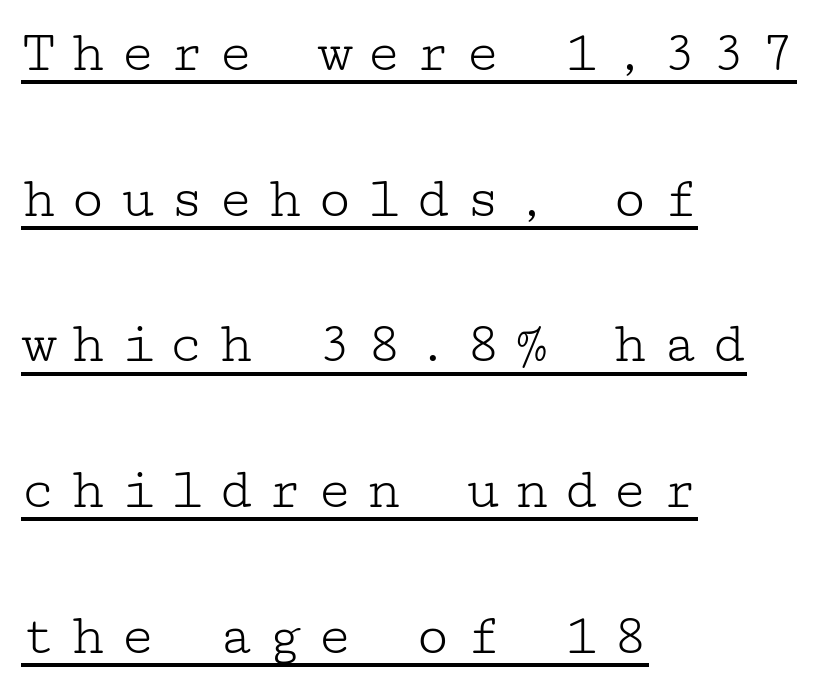
Beneath each row of characters lies a ruled line. The letterforms sit at book weight or below. Yep, those are serifs on the letters. Vertical strokes here are truly vertical. Compared with typical body copy, the letter spacing here is much looser.
